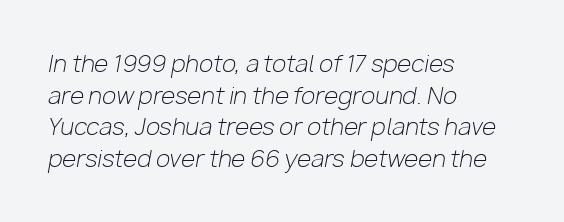
The image shows 23 px text type, italic (leaning right); set left-aligned, normal line spacing (1.37x), normal letter spacing, not underlined.
